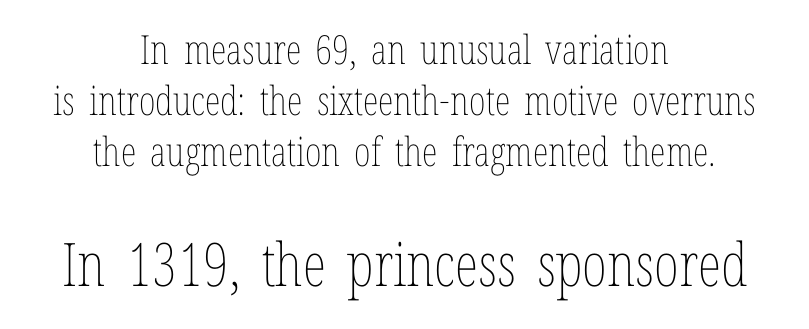
{"italic": "no", "bold": "no", "weight": "thin", "width": "condensed", "stroke_contrast": "low", "x_height": "medium", "monospaced": "no", "underline": "no", "align": "center", "line_spacing": "normal", "line_spacing_ratio": 1.28, "letter_spacing": "normal", "letter_spacing_em": 0.0, "larger_block": "second", "size_ratio": 1.5, "glyph_px": 60}
